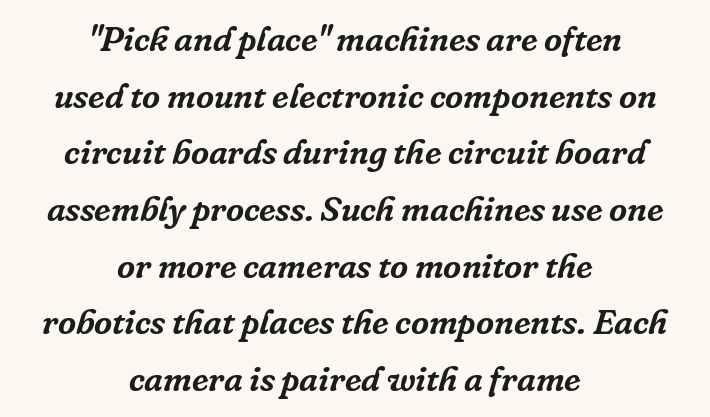
These lines keep a tight, regular rhythm from letter to letter. The typesetter chose a symmetrical, centered arrangement here. Is the type slanted? Yes — the strokes lean at a clear angle. This block has exactly the height ordinary leading produces. Spacing verdict: proportional, widths tailored to each character. The gap between lines stays unmarked.
